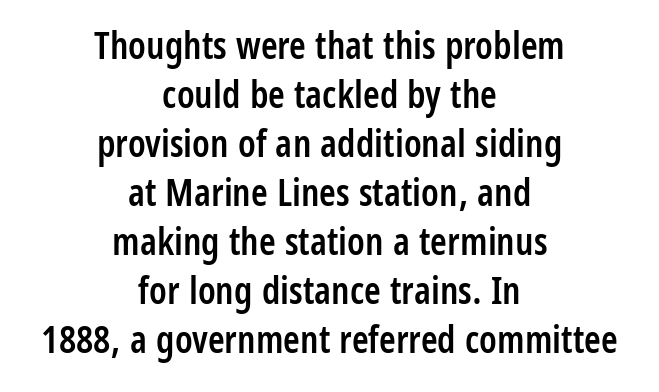
The image shows 38 px semibold, condensed sans-serif type, upright; set centered, normal line spacing (1.29x), normal letter spacing, not underlined; low stroke contrast and a large x-height.
